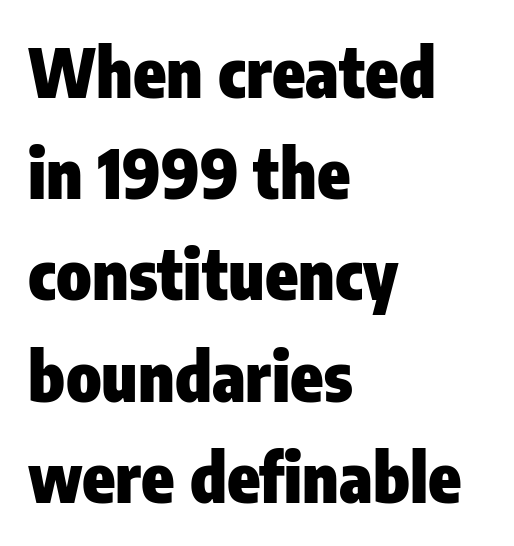
{"serif": "no", "italic": "no", "bold": "yes", "weight": "heavy", "width": "condensed", "stroke_contrast": "low", "x_height": "medium", "monospaced": "no", "underline": "no", "align": "left", "line_spacing": "normal", "line_spacing_ratio": 1.51, "letter_spacing": "normal", "letter_spacing_em": 0.0, "glyph_px": 67}
